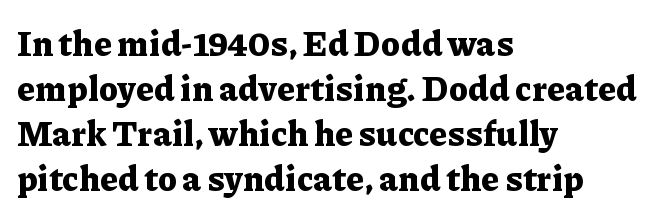
Q: Is the text bold? A: Yes.
Q: Is the text italic (slanted)? A: No, it is upright.
Q: Is the typeface a serif or a sans-serif typeface? A: Serif.
Q: Is the text underlined? A: No.
Q: How is the paragraph aligned? A: Left-aligned.
Q: Is the spacing between letters normal or unusually wide? A: Normal.
Q: Is the spacing between lines tight, normal or loose? A: Normal.
Q: Width (condensed, normal, or wide)? A: Normal.
Q: Stroke contrast? A: Low.
Q: x-height? A: Medium.
Q: Monospaced? A: No.
